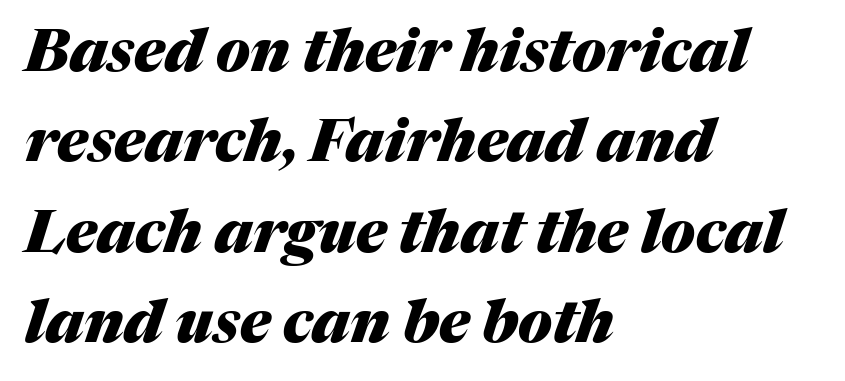
Q: Is the text bold? A: Yes.
Q: Is the text italic (slanted)? A: Yes, it leans right by about 17 degrees.
Q: Is the text underlined? A: No.
Q: How is the paragraph aligned? A: Left-aligned.
Q: Is the spacing between letters normal or unusually wide? A: Normal.
Q: Is the spacing between lines tight, normal or loose? A: Normal.
Q: Width (condensed, normal, or wide)? A: Normal.
Q: Stroke contrast? A: Medium.
Q: x-height? A: Medium.
Q: Monospaced? A: No.
